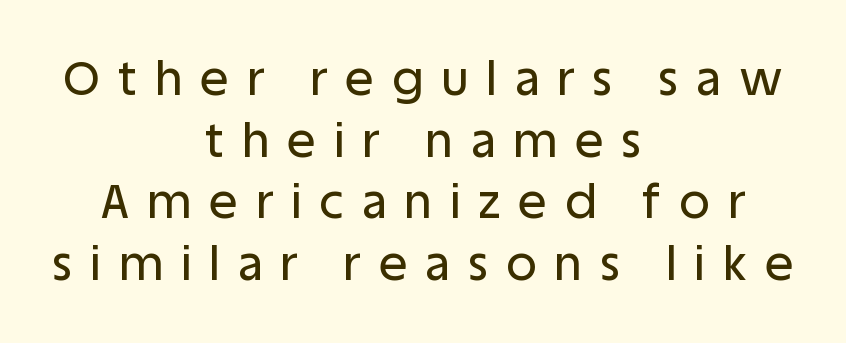
The image shows 47 px sans-serif type, upright; set centered, normal line spacing (1.31x), unusually wide letter spacing (+0.39 em), not underlined; low stroke contrast and a large x-height.
